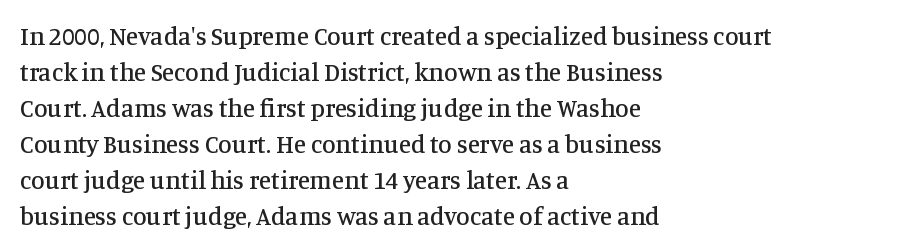
Vertically, the passage feels balanced, rows spaced as you'd expect. Every character sits straight up, as roman type does. A typesetter would call this zero additional tracking. Each line starts at the same left margin while the right side varies. Descenders are the only things crossing below the line.
